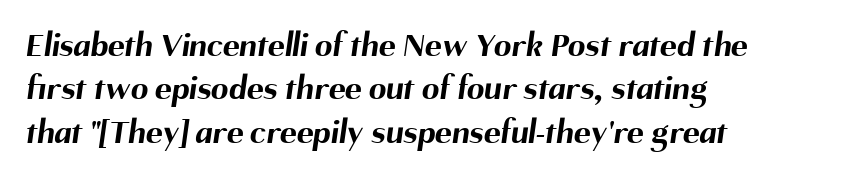
The image shows 35 px bold sans-serif type; set left-aligned, line spacing 1.24x, normal letter spacing, not underlined; medium stroke contrast and a medium x-height.
